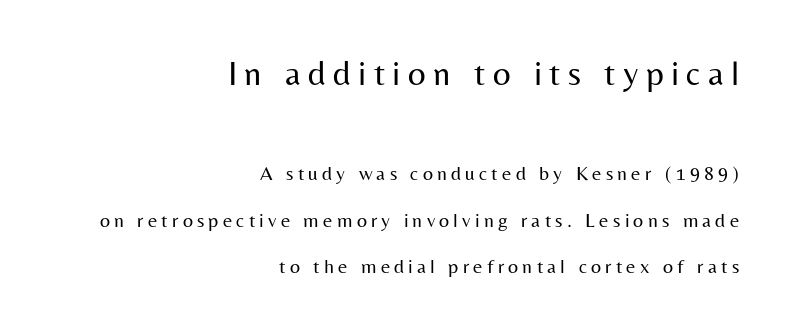
The image shows 35 px regular-weight sans-serif type, upright; set right-aligned, loose line spacing (2.32x), unusually wide letter spacing (+0.21 em), not underlined; the first (top) block is 1.75x larger; medium stroke contrast and a medium x-height.
